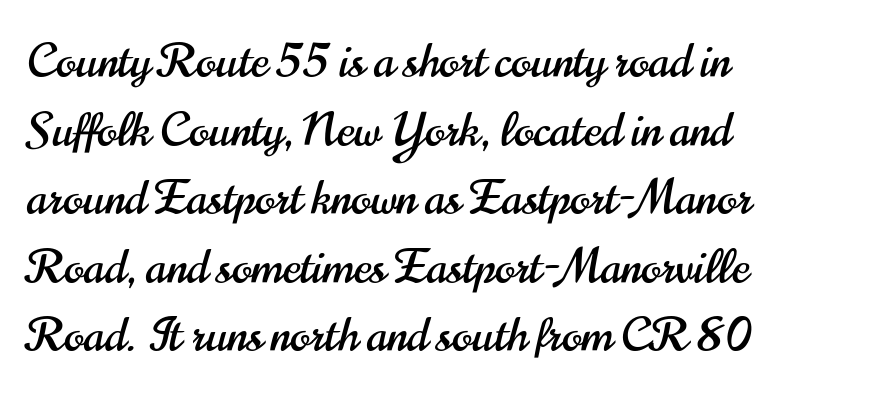
{"serif": "no", "width": "condensed", "stroke_contrast": "high", "x_height": "small", "monospaced": "no", "underline": "no", "align": "left", "line_spacing": "normal", "line_spacing_ratio": 1.46, "letter_spacing": "normal", "letter_spacing_em": 0.0, "glyph_px": 47}
